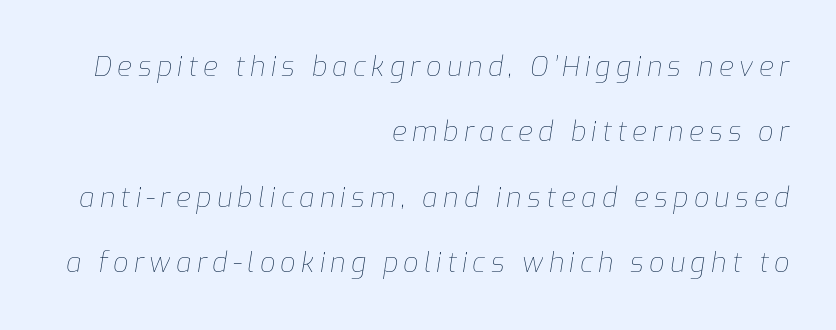
Q: Is the text bold? A: No.
Q: Is the text italic (slanted)? A: Yes, it leans right by about 9 degrees.
Q: Is the text underlined? A: No.
Q: How is the paragraph aligned? A: Right-aligned.
Q: Is the spacing between letters normal or unusually wide? A: Unusually wide.
Q: Is the spacing between lines tight, normal or loose? A: Loose.
